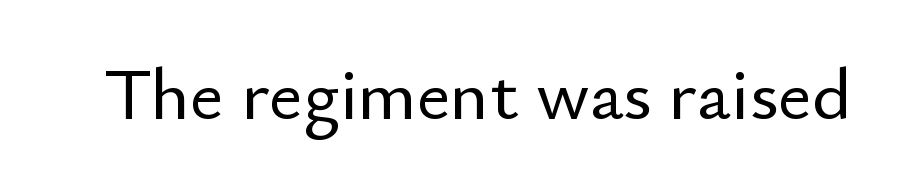
Spacing between characters is what you'd get straight out of the box. Rendered with straight, roman letterforms. This rendering features lettering with no underline. A typesetter would call this proportional, since set widths differ per character. Are there feet on the stems? There aren't — it's a sans.
